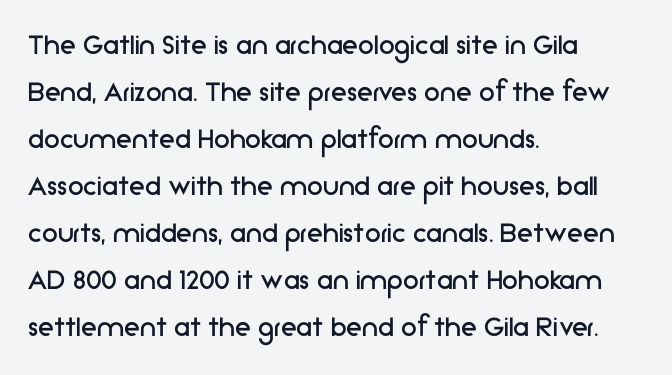
Q: Is the text bold? A: No.
Q: Is the text italic (slanted)? A: No, it is upright.
Q: Is the typeface a serif or a sans-serif typeface? A: Sans-serif.
Q: Is the text underlined? A: No.
Q: How is the paragraph aligned? A: Left-aligned.
Q: Is the spacing between letters normal or unusually wide? A: Normal.
Q: Is the spacing between lines tight, normal or loose? A: Normal.
Q: Width (condensed, normal, or wide)? A: Normal.
Q: Stroke contrast? A: Low.
Q: x-height? A: Medium.
Q: Monospaced? A: No.
